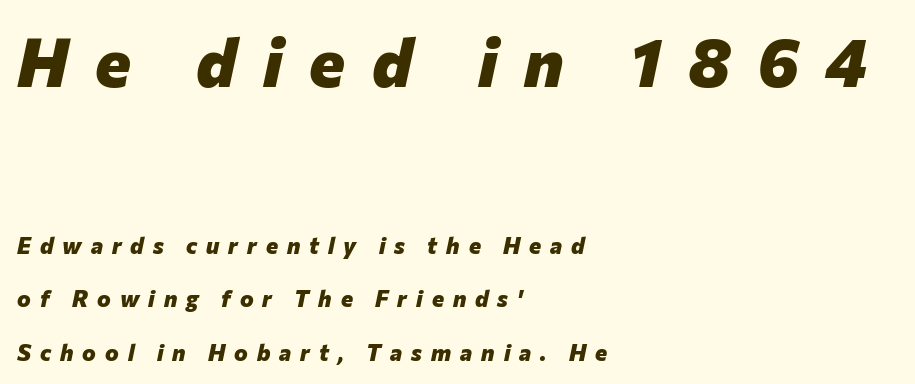
Note the varied advance widths — an 'i' is clearly narrower than an 'm'. The lines are quadded left. There's an unmistakable incline to the writing here. This block would shrink considerably if given ordinary leading; it's expanded now. Bigger letters appear in the top chunk; the bottom chunk is reduced. Inter-character spacing is expanded well beyond the font's built-in metrics.
